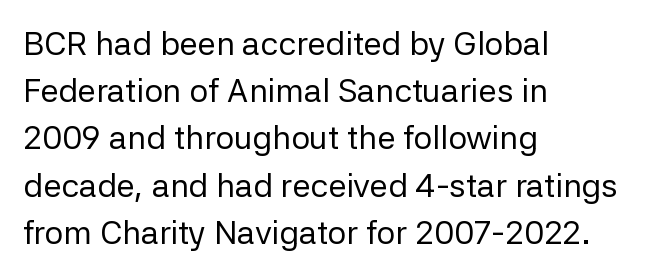
{"serif": "no", "italic": "no", "bold": "no", "weight": "regular", "width": "normal", "stroke_contrast": "low", "x_height": "medium", "monospaced": "no", "underline": "no", "align": "left", "line_spacing": "normal", "line_spacing_ratio": 1.43, "letter_spacing": "normal", "letter_spacing_em": 0.0, "glyph_px": 33}
